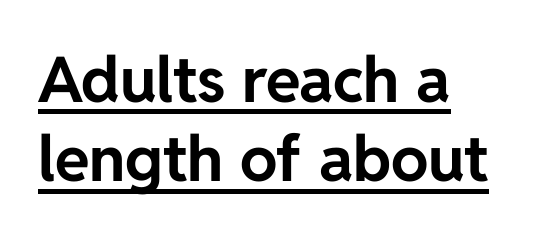
The image shows 63 px bold sans-serif type, upright; set left-aligned, normal line spacing (1.26x), normal letter spacing, underlined; low stroke contrast and a medium x-height.
